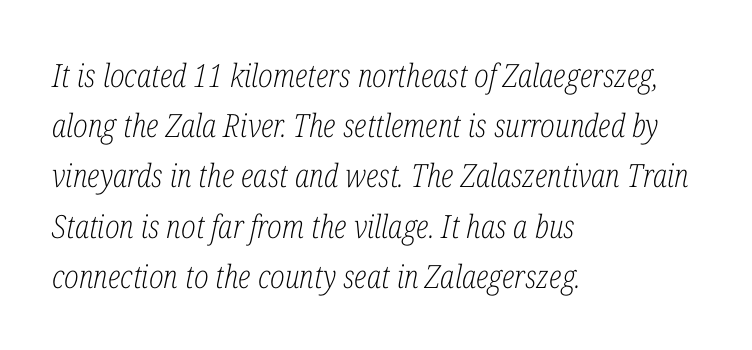
The image shows 32 px light, condensed serif type, italic (leaning right); set left-aligned, normal line spacing (1.57x), normal letter spacing, not underlined; low stroke contrast and a medium x-height.
